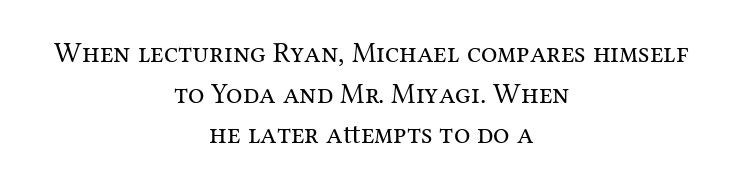
Q: Is the text bold? A: No.
Q: Is the text italic (slanted)? A: No, it is upright.
Q: Is the typeface a serif or a sans-serif typeface? A: Serif.
Q: Is the text underlined? A: No.
Q: How is the paragraph aligned? A: Centered.
Q: Is the spacing between letters normal or unusually wide? A: Normal.
Q: Is the spacing between lines tight, normal or loose? A: Normal.
Q: Width (condensed, normal, or wide)? A: Normal.
Q: Stroke contrast? A: Medium.
Q: x-height? A: Medium.
Q: Monospaced? A: No.
